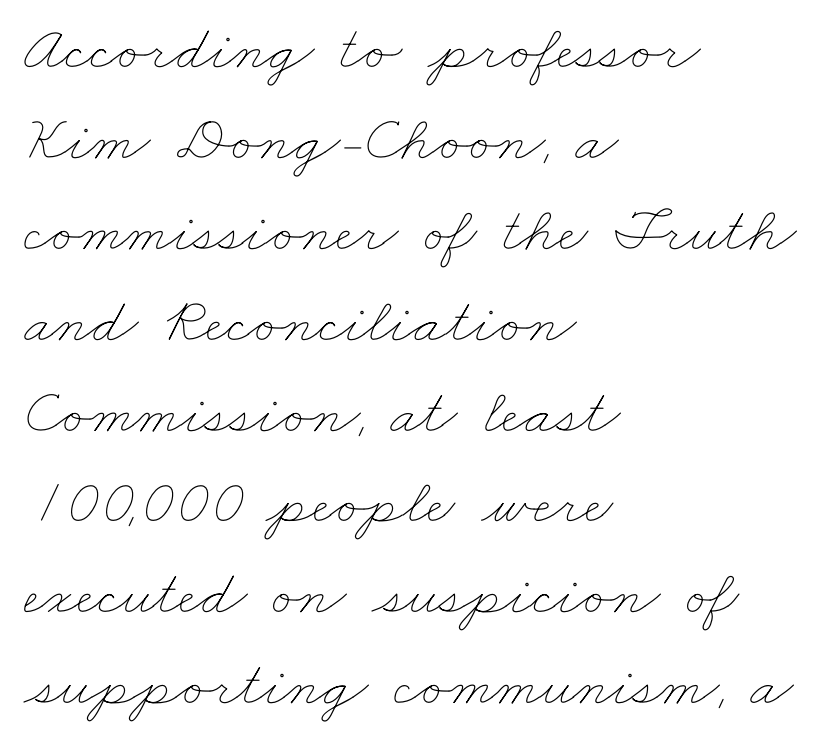
The image shows 64 px thin, wide type; set left-aligned, normal line spacing (1.42x), normal letter spacing, not underlined; low stroke contrast and a small x-height.
